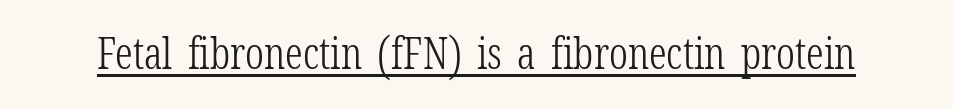
{"serif": "yes", "italic": "no", "bold": "no", "weight": "light", "width": "condensed", "stroke_contrast": "low", "x_height": "medium", "monospaced": "no", "underline": "yes", "letter_spacing": "normal", "letter_spacing_em": 0.0, "glyph_px": 43}
